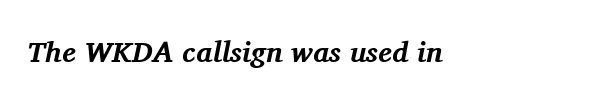
{"serif": "yes", "italic": "yes", "lean": "right", "slant_degrees": 11, "bold": "yes", "weight": "bold", "width": "normal", "stroke_contrast": "medium", "x_height": "medium", "monospaced": "no", "underline": "no", "align": "left", "letter_spacing": "normal", "letter_spacing_em": 0.0, "glyph_px": 29}
